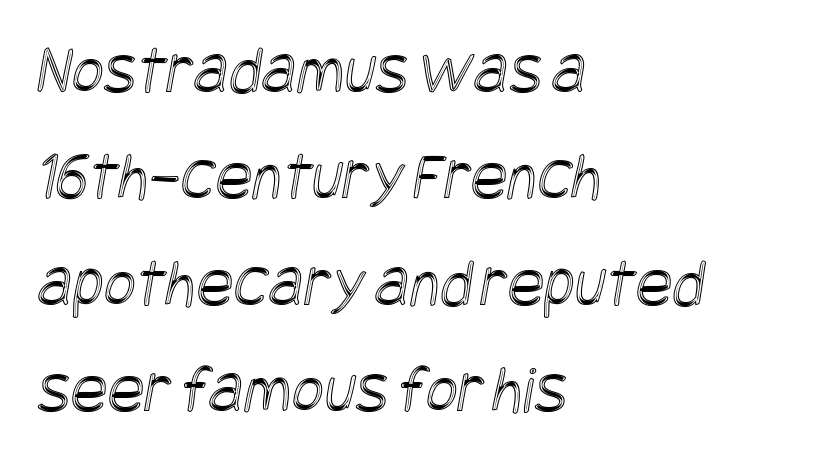
Q: Is the text underlined? A: No.
Q: How is the paragraph aligned? A: Left-aligned.
Q: Is the spacing between letters normal or unusually wide? A: Normal.
Q: Is the spacing between lines tight, normal or loose? A: Normal.
Q: Width (condensed, normal, or wide)? A: Condensed.
Q: x-height? A: Large.
